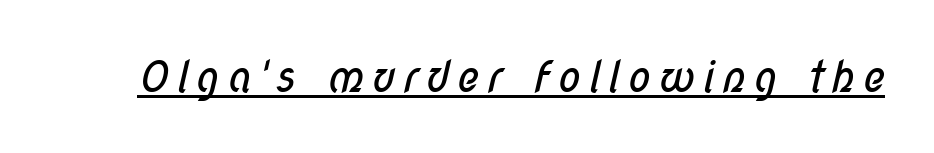
The image shows 43 px regular-weight, condensed sans-serif type; set underlined; low stroke contrast and a medium x-height.
